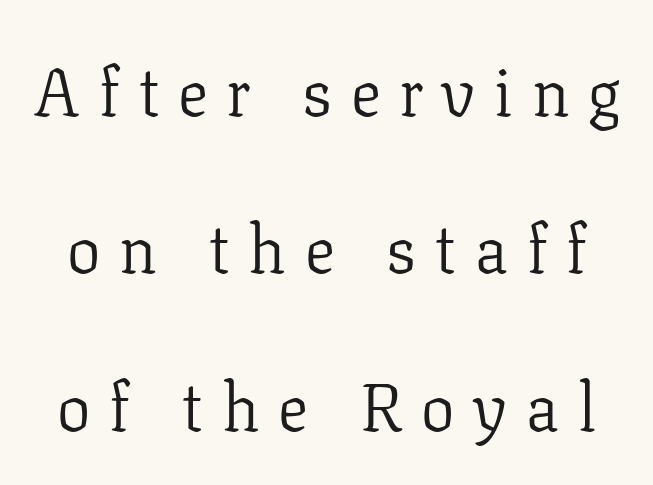
The image shows 67 px light serif type, upright; set loose line spacing (2.35x), unusually wide letter spacing (+0.28 em), not underlined; low stroke contrast and a medium x-height.
